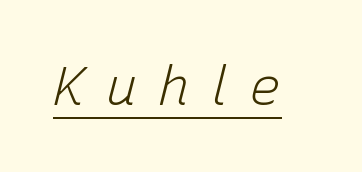
Q: Is the text bold? A: No.
Q: Is the text italic (slanted)? A: Yes, it leans right by about 15 degrees.
Q: Is the text underlined? A: Yes.
Q: Is the spacing between letters normal or unusually wide? A: Unusually wide.
Q: Width (condensed, normal, or wide)? A: Normal.
Q: Stroke contrast? A: Low.
Q: x-height? A: Medium.
Q: Monospaced? A: No.
